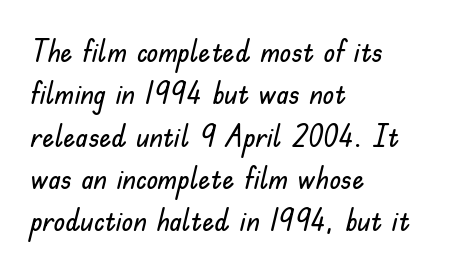
{"serif": "no", "width": "normal", "stroke_contrast": "low", "x_height": "small", "monospaced": "no", "underline": "no", "align": "left", "line_spacing": "normal", "line_spacing_ratio": 1.41, "letter_spacing": "normal", "letter_spacing_em": 0.0, "glyph_px": 30}
